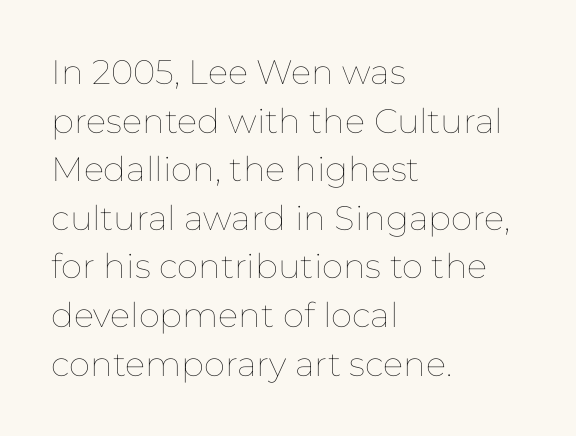
Spacing verdict: proportional, widths tailored to each character. This sample keeps an unexceptional amount of space between lines. Stroke thickness stays within the range of a standard reading face or lighter. A classic flush-left, rag-right setting is used for this passage. Nothing unusual about the tracking: characters are spaced as the font intends. The space beneath each line is pristine and unruled.
